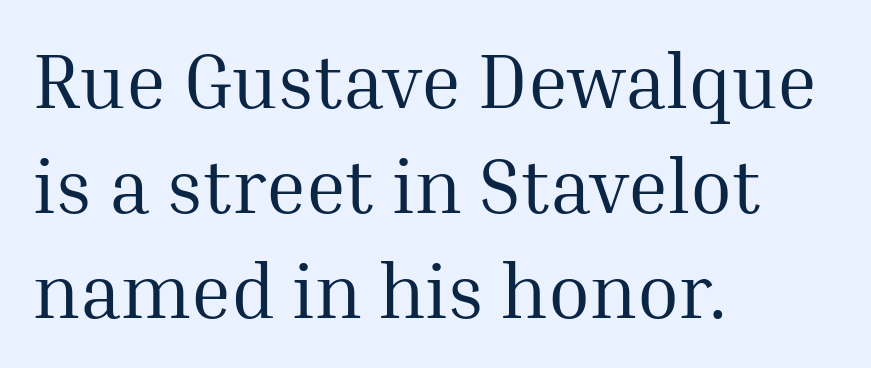
Q: Is the text bold? A: No.
Q: Is the text italic (slanted)? A: No, it is upright.
Q: Is the typeface a serif or a sans-serif typeface? A: Serif.
Q: Is the text underlined? A: No.
Q: How is the paragraph aligned? A: Left-aligned.
Q: Is the spacing between letters normal or unusually wide? A: Normal.
Q: Is the spacing between lines tight, normal or loose? A: Normal.
Q: Width (condensed, normal, or wide)? A: Normal.
Q: Stroke contrast? A: Medium.
Q: x-height? A: Medium.
Q: Monospaced? A: No.
